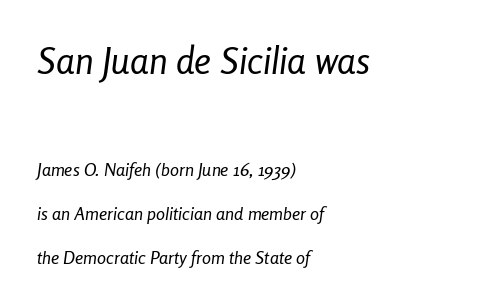
The image shows 37 px regular-weight, condensed type, italic (leaning right); set left-aligned, loose line spacing (2.46x), normal letter spacing, not underlined; the first (top) block is 2.06x larger; low stroke contrast and a medium x-height.
